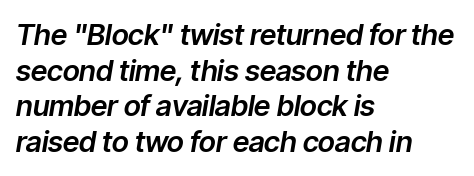
Q: Is the text italic (slanted)? A: Yes, it leans right by about 9 degrees.
Q: Is the text underlined? A: No.
Q: How is the paragraph aligned? A: Left-aligned.
Q: Is the spacing between letters normal or unusually wide? A: Normal.
Q: Width (condensed, normal, or wide)? A: Normal.
Q: Stroke contrast? A: Low.
Q: x-height? A: Medium.
Q: Monospaced? A: No.
